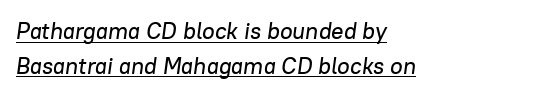
Q: Is the text italic (slanted)? A: Yes, it leans right by about 8 degrees.
Q: Is the text underlined? A: Yes.
Q: How is the paragraph aligned? A: Left-aligned.
Q: Is the spacing between letters normal or unusually wide? A: Normal.
Q: Is the spacing between lines tight, normal or loose? A: Normal.
